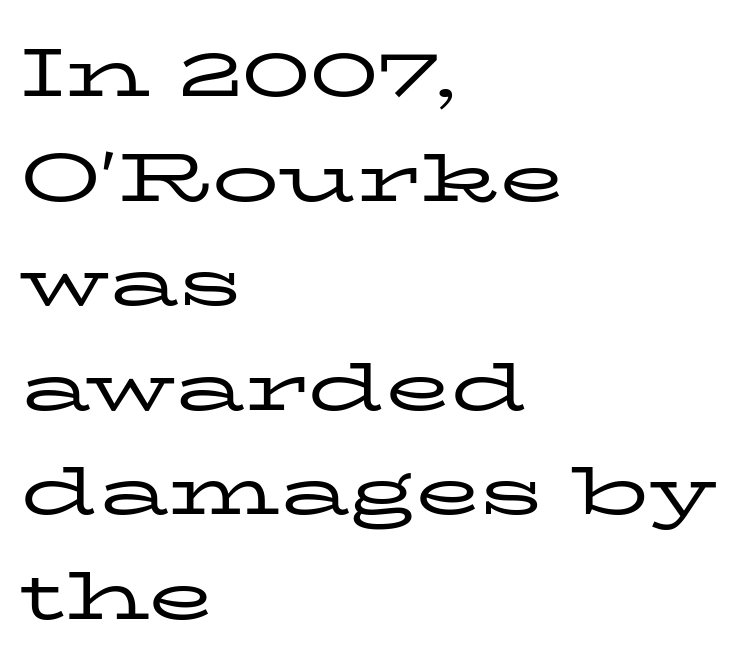
{"serif": "yes", "italic": "no", "bold": "no", "weight": "regular", "width": "wide", "stroke_contrast": "low", "x_height": "medium", "monospaced": "no", "underline": "no", "align": "left", "line_spacing": "normal", "line_spacing_ratio": 1.56, "letter_spacing": "normal", "letter_spacing_em": 0.0, "glyph_px": 67}
